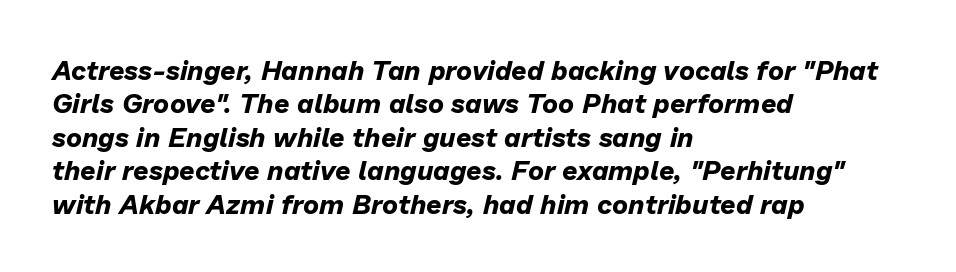
The image shows 27 px bold type, italic (leaning right); set left-aligned, line spacing 1.24x, normal letter spacing, not underlined.
